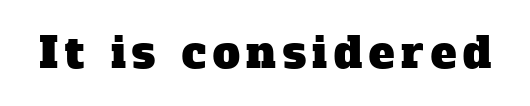
{"serif": "yes", "width": "normal", "stroke_contrast": "low", "x_height": "medium", "monospaced": "no", "underline": "no", "glyph_px": 43}
